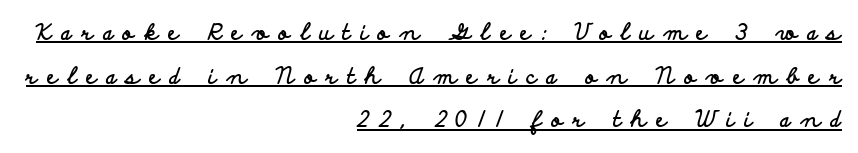
Q: Is the text bold? A: Yes.
Q: Is the text italic (slanted)? A: Yes.
Q: Is the text underlined? A: Yes.
Q: How is the paragraph aligned? A: Right-aligned.
Q: Is the spacing between letters normal or unusually wide? A: Unusually wide.
Q: Is the spacing between lines tight, normal or loose? A: Loose.
